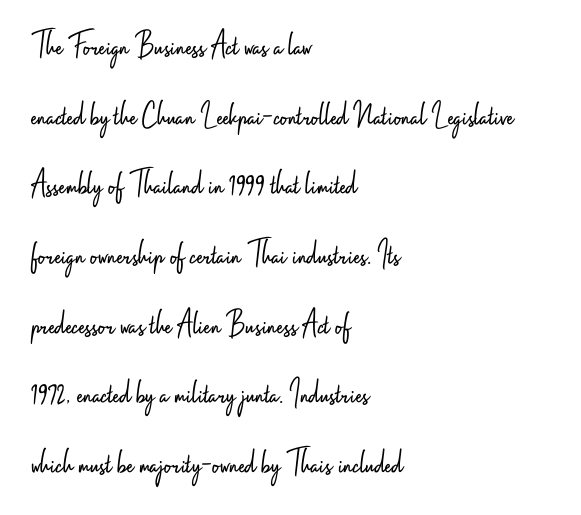
The image shows 35 px light, condensed sans-serif type; set left-aligned, loose line spacing (1.99x), normal letter spacing, not underlined; low stroke contrast and a small x-height.
